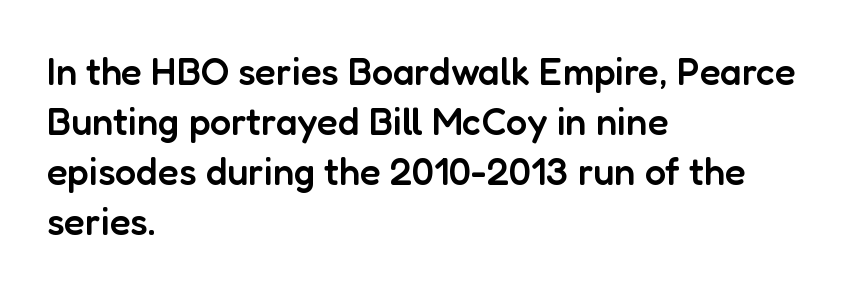
The image shows 38 px semibold sans-serif type, upright; set left-aligned, normal line spacing (1.32x), normal letter spacing, not underlined; low stroke contrast and a medium x-height.
